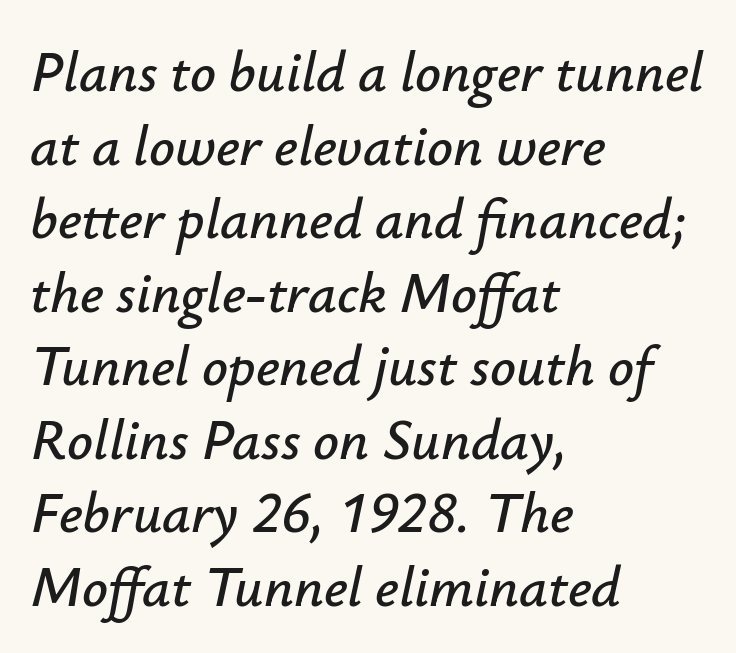
The image shows 57 px text type, italic (leaning right); set left-aligned, normal line spacing (1.29x), normal letter spacing, not underlined; low stroke contrast and a small x-height.
